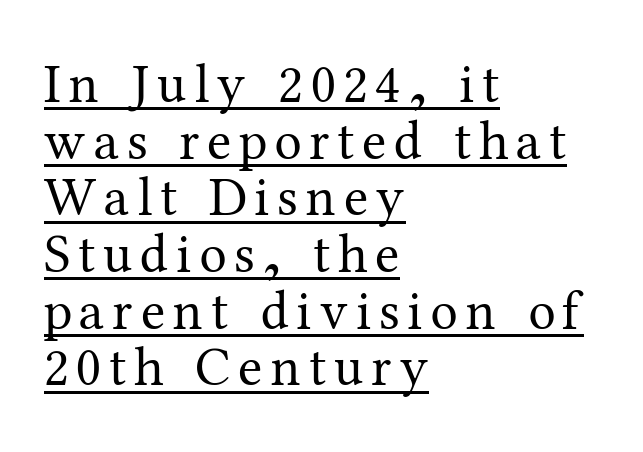
The image shows 55 px regular-weight serif type, upright; set left-aligned, tight line spacing (1.03x), underlined; medium stroke contrast and a medium x-height.
